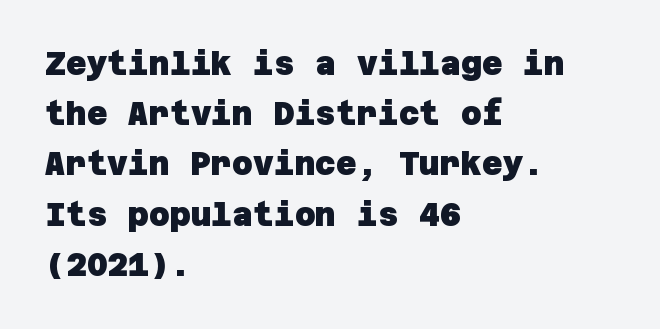
A typesetter would call this zero additional tracking. Does the type have serifs? No, each stem ends abruptly. Reading down the block, your eye returns to a fixed left position each line. Its strokes are broad and dark, the hallmark of bold type. Beneath every word, the page is bare.
